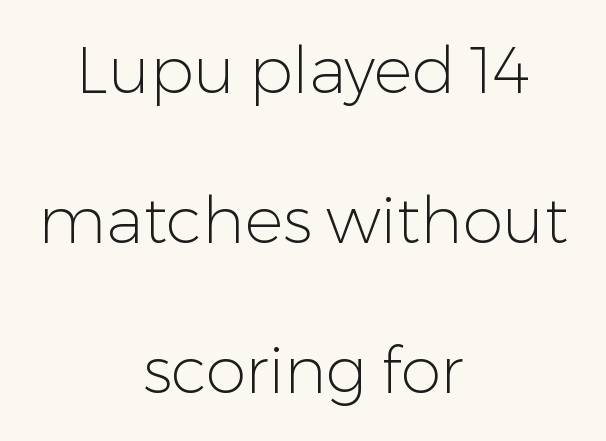
Q: Is the text bold? A: No.
Q: Is the text italic (slanted)? A: No, it is upright.
Q: Is the typeface a serif or a sans-serif typeface? A: Sans-serif.
Q: Is the text underlined? A: No.
Q: How is the paragraph aligned? A: Centered.
Q: Is the spacing between letters normal or unusually wide? A: Normal.
Q: Is the spacing between lines tight, normal or loose? A: Loose.
Q: Width (condensed, normal, or wide)? A: Normal.
Q: Stroke contrast? A: Low.
Q: x-height? A: Medium.
Q: Monospaced? A: No.
